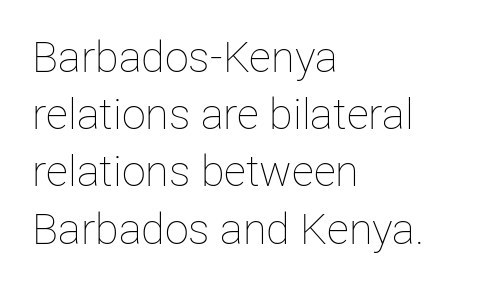
Q: Is the text bold? A: No.
Q: Is the text italic (slanted)? A: No, it is upright.
Q: Is the text underlined? A: No.
Q: How is the paragraph aligned? A: Left-aligned.
Q: Is the spacing between letters normal or unusually wide? A: Normal.
Q: Is the spacing between lines tight, normal or loose? A: Normal.
Q: Width (condensed, normal, or wide)? A: Normal.
Q: Stroke contrast? A: Low.
Q: x-height? A: Medium.
Q: Monospaced? A: No.
